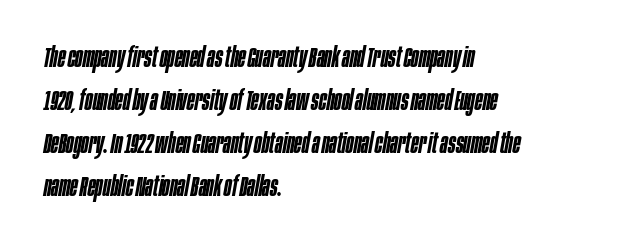
The image shows 28 px semibold, condensed type, italic (leaning right); set left-aligned, normal line spacing (1.53x), normal letter spacing, not underlined; low stroke contrast and a large x-height.
